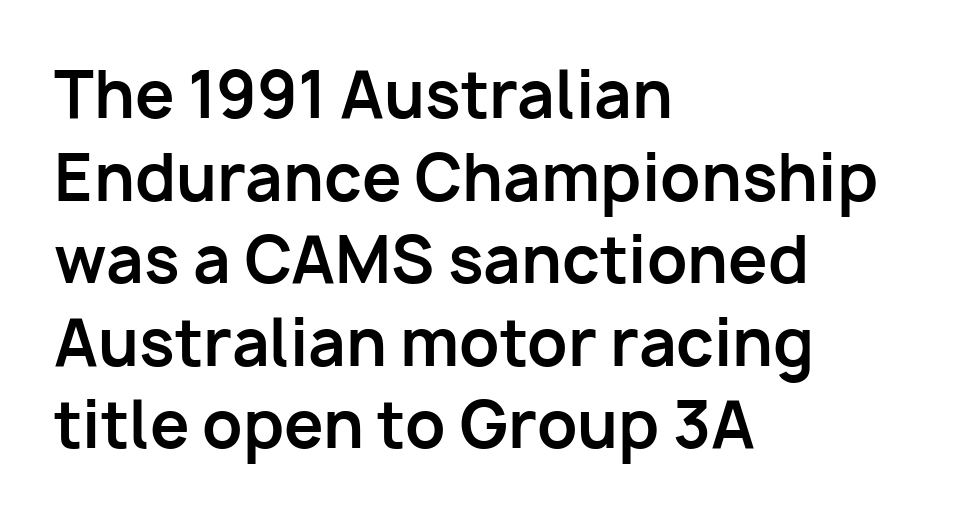
Q: Is the text bold? A: Yes.
Q: Is the text italic (slanted)? A: No, it is upright.
Q: Is the typeface a serif or a sans-serif typeface? A: Sans-serif.
Q: Is the text underlined? A: No.
Q: How is the paragraph aligned? A: Left-aligned.
Q: Is the spacing between letters normal or unusually wide? A: Normal.
Q: Is the spacing between lines tight, normal or loose? A: Normal.
Q: Width (condensed, normal, or wide)? A: Normal.
Q: Stroke contrast? A: Low.
Q: x-height? A: Medium.
Q: Monospaced? A: No.
